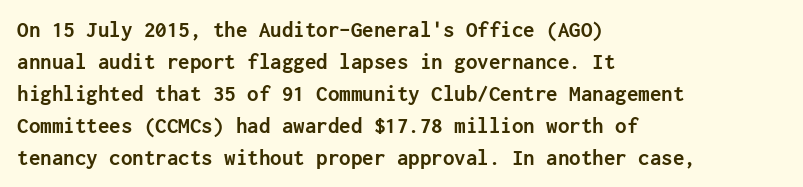
Q: Is the text bold? A: Yes.
Q: Is the text italic (slanted)? A: No, it is upright.
Q: Is the text underlined? A: No.
Q: How is the paragraph aligned? A: Left-aligned.
Q: Is the spacing between letters normal or unusually wide? A: Normal.
Q: Is the spacing between lines tight, normal or loose? A: Normal.
